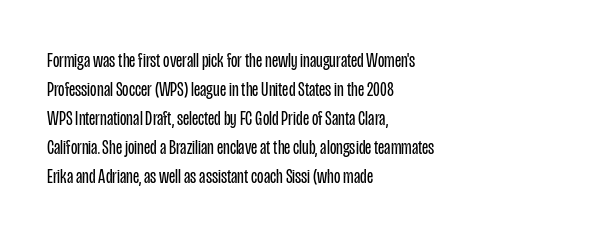
Letters rest on an invisible, unmarked baseline. Heaviness? Minimal to ordinary, like unemphasized prose. The rendering anchors every line to the left-hand side. The line-height multiplier appears to be the usual default.
